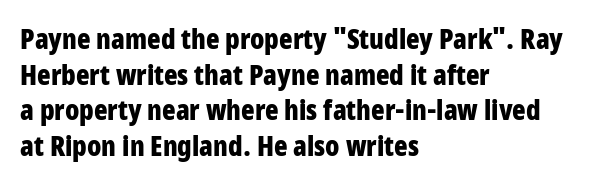
The image shows 28 px bold, condensed sans-serif type, upright; set left-aligned, normal line spacing (1.27x), normal letter spacing, not underlined; low stroke contrast and a large x-height.
